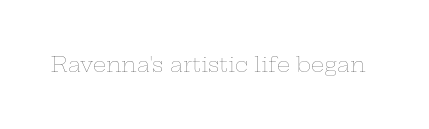
Q: Is the text bold? A: No.
Q: Is the text italic (slanted)? A: No, it is upright.
Q: Is the text underlined? A: No.
Q: Is the spacing between letters normal or unusually wide? A: Normal.
